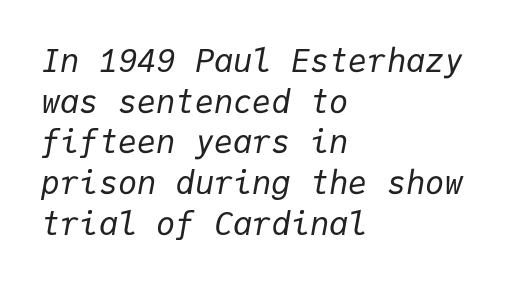
{"italic": "yes", "lean": "right", "slant_degrees": 9, "bold": "no", "weight": "regular", "width": "normal", "stroke_contrast": "low", "x_height": "medium", "monospaced": "yes", "underline": "no", "align": "left", "line_spacing": "normal", "line_spacing_ratio": 1.27, "letter_spacing": "normal", "letter_spacing_em": 0.0, "glyph_px": 32}
